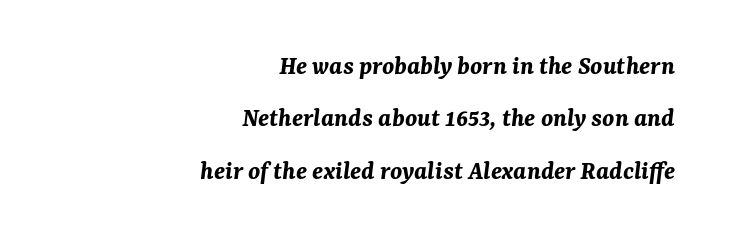
The image shows 27 px bold type, italic (leaning right); set right-aligned, loose line spacing (1.94x), normal letter spacing, not underlined.
